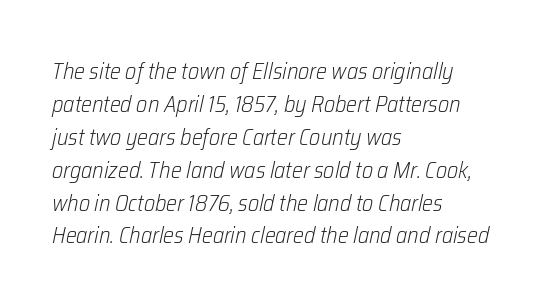
Q: Is the text bold? A: No.
Q: Is the text italic (slanted)? A: Yes, it leans right by about 12 degrees.
Q: Is the text underlined? A: No.
Q: How is the paragraph aligned? A: Left-aligned.
Q: Is the spacing between letters normal or unusually wide? A: Normal.
Q: Is the spacing between lines tight, normal or loose? A: Normal.
